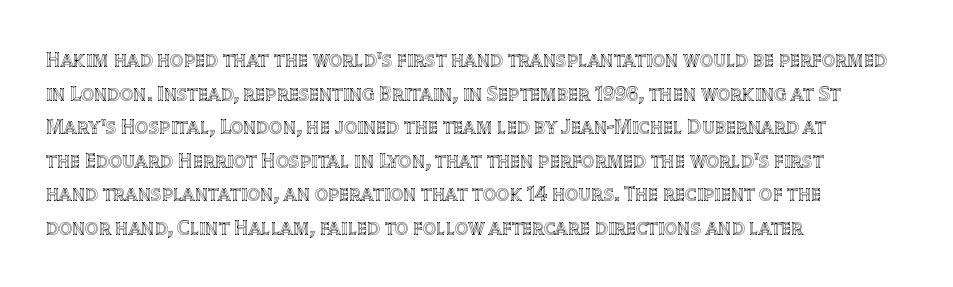
Between one letter and the next there's only the usual sliver of space. The baseline area is clear. Vertically, the passage feels balanced, rows spaced as you'd expect. This sample is left-justified, so line endings fall wherever the words run out.
